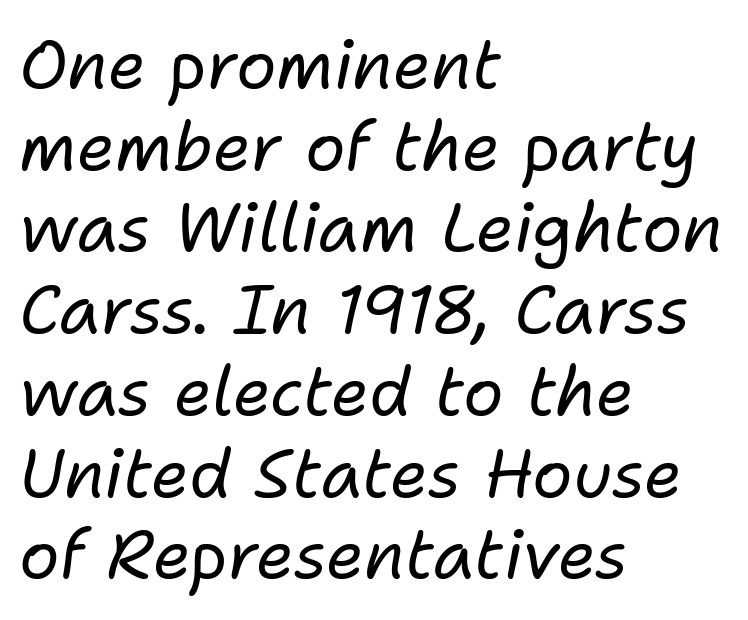
{"italic": "yes", "lean": "right", "slant_degrees": 11, "bold": "no", "weight": "regular", "width": "normal", "stroke_contrast": "low", "x_height": "medium", "monospaced": "no", "underline": "no", "align": "left", "line_spacing_ratio": 1.22, "letter_spacing": "normal", "letter_spacing_em": 0.0, "glyph_px": 67}
